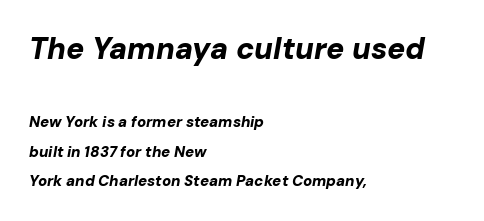
The image shows 30 px bold type, italic (leaning right); set left-aligned, loose line spacing (1.97x), normal letter spacing, not underlined; the first (top) block is 2.0x larger; low stroke contrast and a medium x-height.
